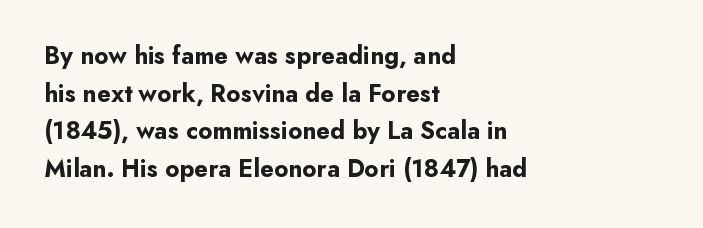
Students, note that the glyphs here touch the page at normal intervals. The vertical gap from one line to the next is medium. The lettering stays uniformly vertical, giving the passage a roman look. The lines are quadded left. Heft: maximum for text — a bold. Type without underlining.
